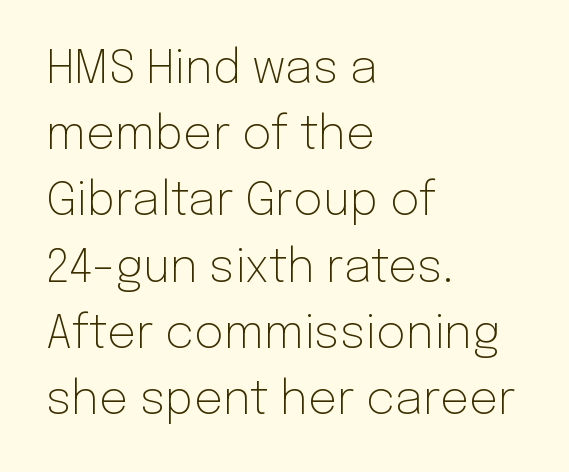
This sample uses an upright cut, with every glyph sitting square on the baseline. Letterform terminals end flat and unadorned throughout the passage. Stems here are at most as thick as an everyday book face. Note the varied advance widths — an 'i' is clearly narrower than an 'm'. Alignment: flush left.
